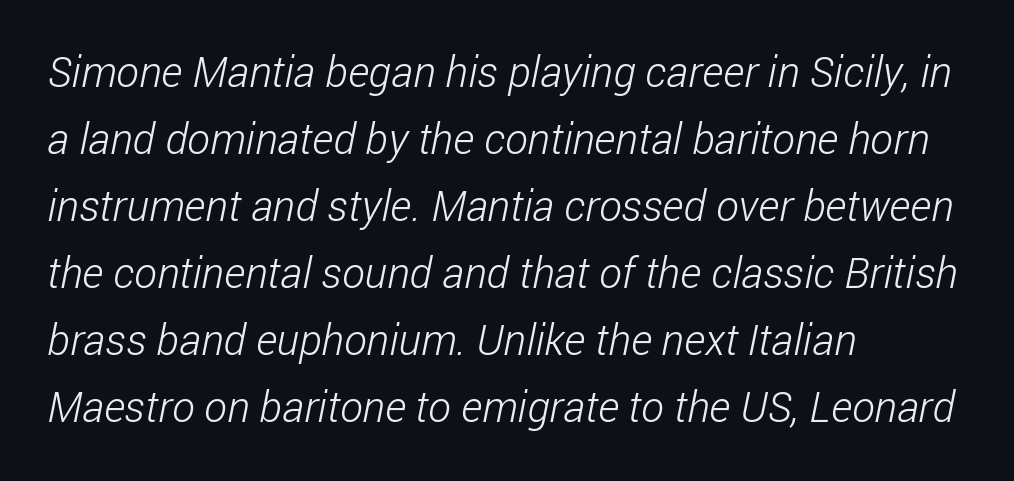
{"serif": "no", "bold": "no", "weight": "light", "width": "condensed", "stroke_contrast": "low", "x_height": "medium", "monospaced": "no", "underline": "no", "align": "left", "line_spacing": "normal", "line_spacing_ratio": 1.56, "letter_spacing": "normal", "letter_spacing_em": 0.0, "glyph_px": 43}
